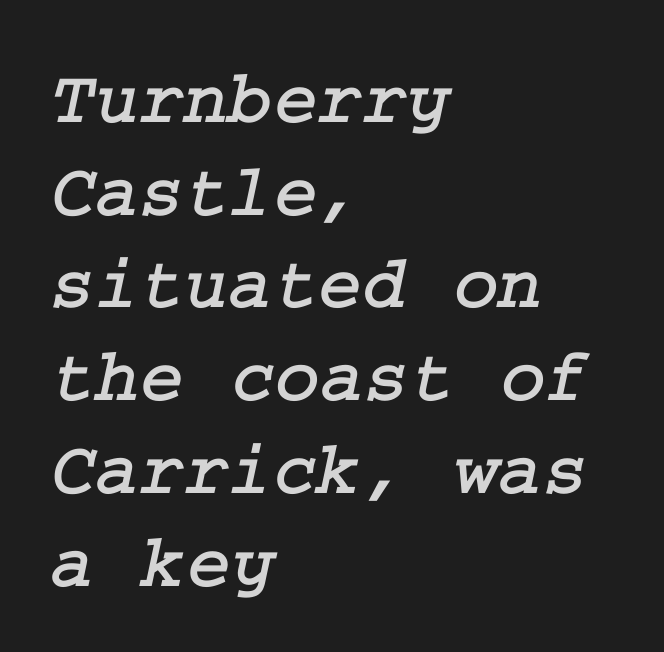
Here the glyphs are tracked normally, forming tight word shapes. Regarding serifs, this sample has them. The gap between lines stays unmarked. All the whitespace from short lines collects on the right.
